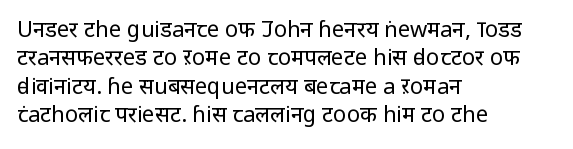
Q: Is the text bold? A: No.
Q: Is the text italic (slanted)? A: No, it is upright.
Q: Is the text underlined? A: No.
Q: How is the paragraph aligned? A: Left-aligned.
Q: Is the spacing between letters normal or unusually wide? A: Normal.
Q: Is the spacing between lines tight, normal or loose? A: Normal.
